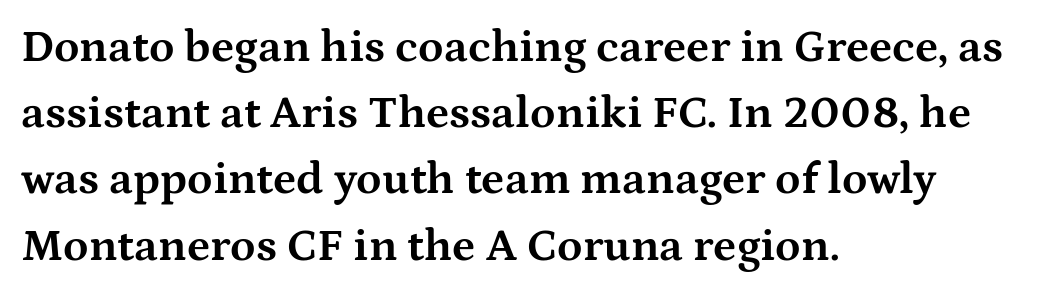
{"serif": "yes", "italic": "no", "bold": "yes", "weight": "bold", "width": "wide", "stroke_contrast": "medium", "x_height": "medium", "monospaced": "no", "underline": "no", "align": "left", "line_spacing": "normal", "line_spacing_ratio": 1.44, "letter_spacing": "normal", "letter_spacing_em": 0.0, "glyph_px": 46}
